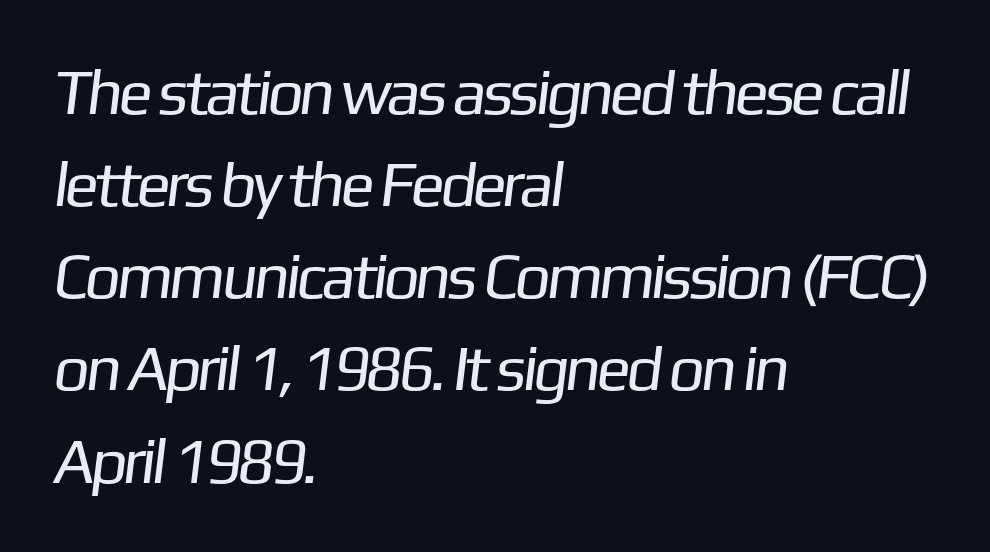
{"serif": "no", "bold": "no", "weight": "regular", "width": "normal", "stroke_contrast": "low", "x_height": "medium", "monospaced": "no", "underline": "no", "align": "left", "line_spacing": "normal", "line_spacing_ratio": 1.44, "letter_spacing": "normal", "letter_spacing_em": 0.0, "glyph_px": 64}
